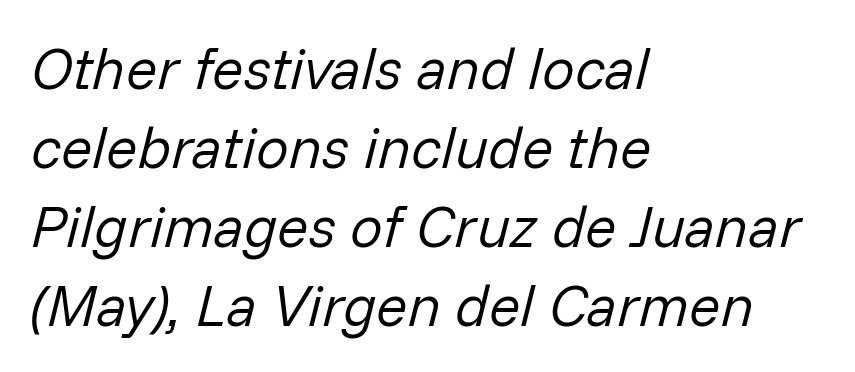
{"italic": "yes", "lean": "right", "slant_degrees": 14, "bold": "no", "weight": "regular", "width": "normal", "stroke_contrast": "low", "x_height": "medium", "monospaced": "no", "underline": "no", "align": "left", "line_spacing": "normal", "line_spacing_ratio": 1.36, "letter_spacing": "normal", "letter_spacing_em": 0.0, "glyph_px": 58}
